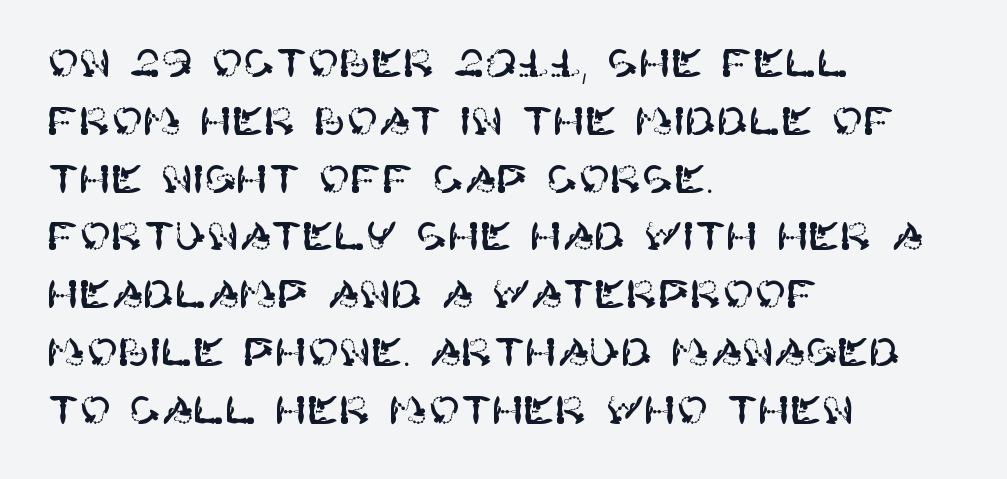
Left-aligned paragraph, ragged on the right. Posture: upright roman. Observe the absence of serifs on each vertical stroke in this sample. The rendering keeps characters at their native spacing.
